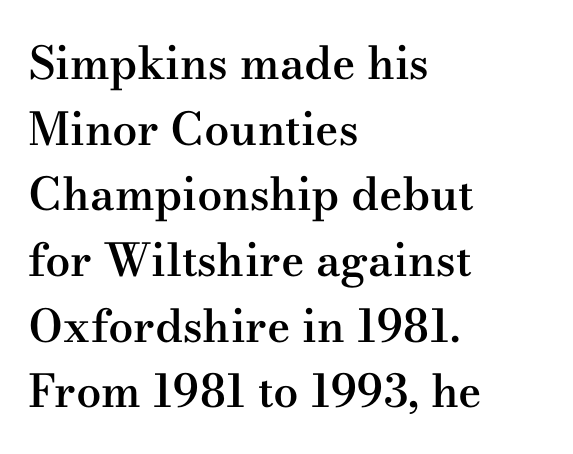
{"serif": "yes", "italic": "no", "bold": "semi", "weight": "semibold", "width": "wide", "stroke_contrast": "medium", "x_height": "small", "monospaced": "no", "underline": "no", "align": "left", "line_spacing": "normal", "line_spacing_ratio": 1.46, "letter_spacing": "normal", "letter_spacing_em": 0.0, "glyph_px": 45}
